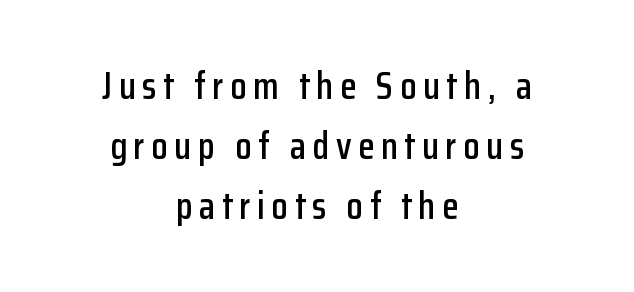
{"serif": "no", "italic": "no", "width": "condensed", "stroke_contrast": "low", "x_height": "medium", "monospaced": "no", "underline": "no", "align": "center", "line_spacing": "normal", "line_spacing_ratio": 1.58, "glyph_px": 38}
